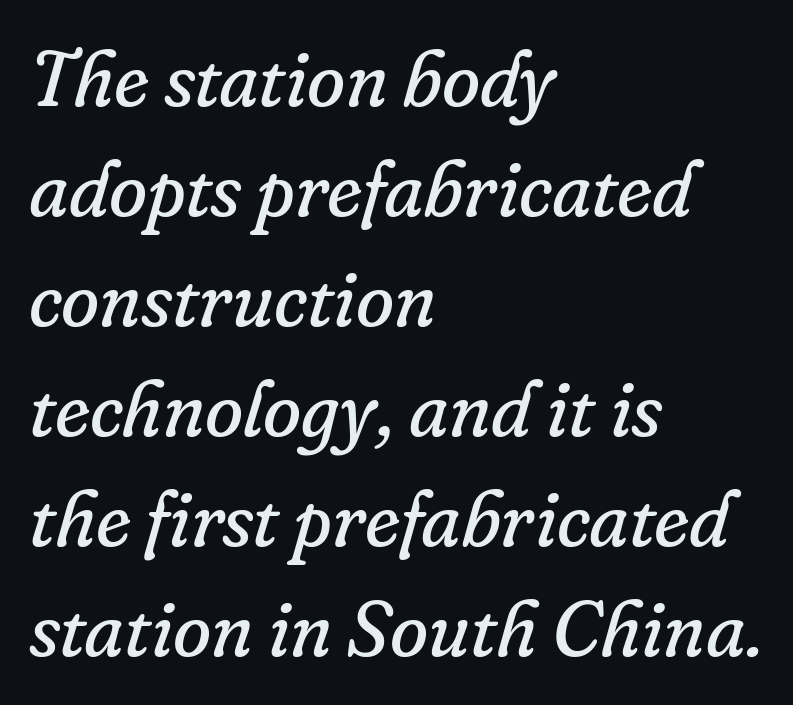
Q: Is the text bold? A: No.
Q: Is the text italic (slanted)? A: Yes, it leans right by about 16 degrees.
Q: Is the typeface a serif or a sans-serif typeface? A: Serif.
Q: Is the text underlined? A: No.
Q: How is the paragraph aligned? A: Left-aligned.
Q: Is the spacing between letters normal or unusually wide? A: Normal.
Q: Is the spacing between lines tight, normal or loose? A: Normal.
Q: Width (condensed, normal, or wide)? A: Normal.
Q: Stroke contrast? A: Low.
Q: x-height? A: Small.
Q: Monospaced? A: No.
